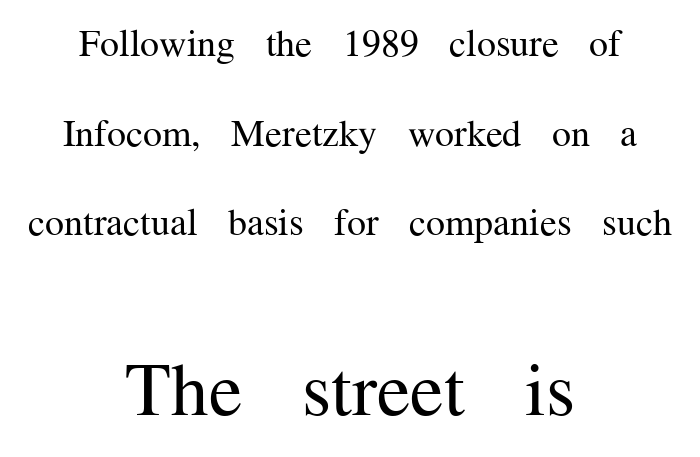
The setting favours the middle, as headings and verse often do. Upright lettering throughout. A quiet, ordinary-to-light weight characterises the typeface. Which of the two is more prominent by size? The second, at the bottom. Characters follow at the spacing the type designer built in.
